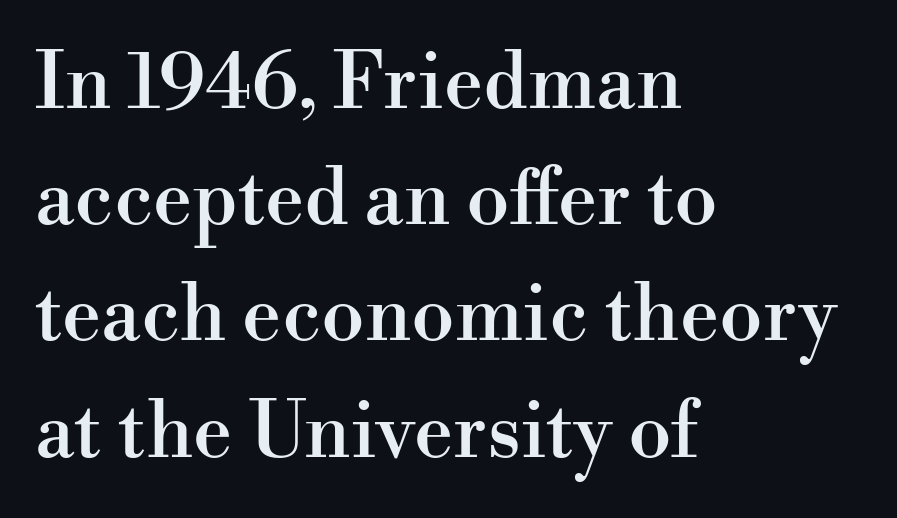
The image shows 78 px serif type, upright; set left-aligned, normal line spacing (1.49x), normal letter spacing, not underlined; high stroke contrast and a small x-height.
